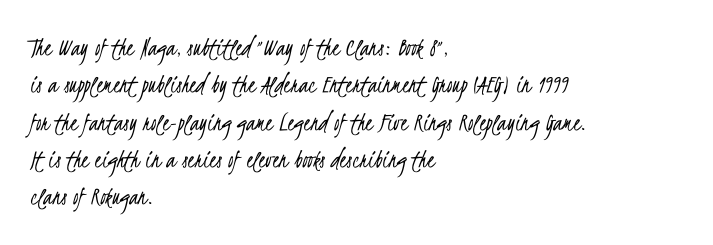
Q: Is the text bold? A: No.
Q: Is the text underlined? A: No.
Q: How is the paragraph aligned? A: Left-aligned.
Q: Is the spacing between letters normal or unusually wide? A: Normal.
Q: Is the spacing between lines tight, normal or loose? A: Normal.
